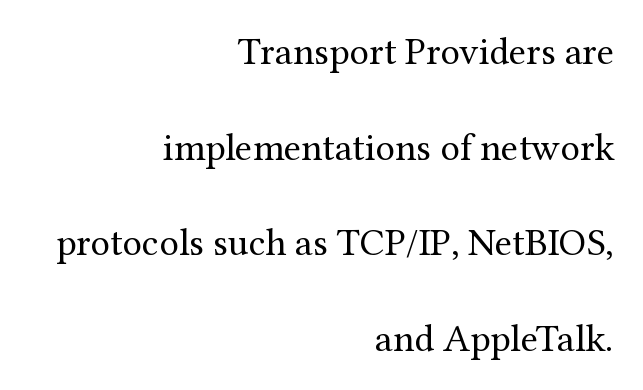
The image shows 39 px regular-weight serif type, upright; set right-aligned, loose line spacing (2.45x), normal letter spacing, not underlined; medium stroke contrast and a medium x-height.
